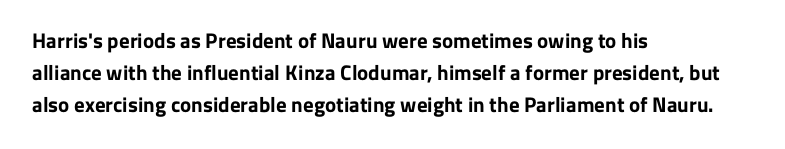
{"italic": "no", "bold": "yes", "underline": "no", "align": "left", "line_spacing": "normal", "line_spacing_ratio": 1.52, "letter_spacing": "normal", "letter_spacing_em": 0.0, "glyph_px": 21}
